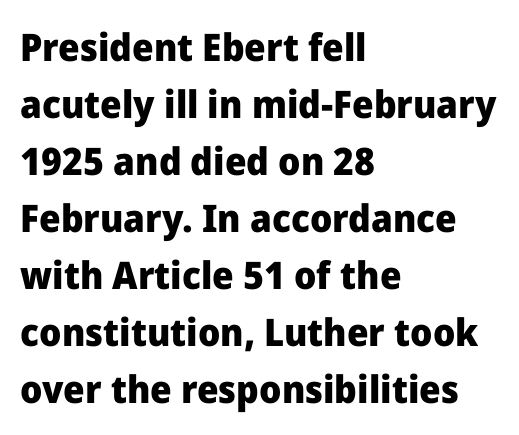
Q: Is the text bold? A: Yes.
Q: Is the text italic (slanted)? A: No, it is upright.
Q: Is the typeface a serif or a sans-serif typeface? A: Sans-serif.
Q: Is the text underlined? A: No.
Q: How is the paragraph aligned? A: Left-aligned.
Q: Is the spacing between letters normal or unusually wide? A: Normal.
Q: Is the spacing between lines tight, normal or loose? A: Normal.
Q: Width (condensed, normal, or wide)? A: Normal.
Q: Stroke contrast? A: Low.
Q: x-height? A: Medium.
Q: Monospaced? A: No.
